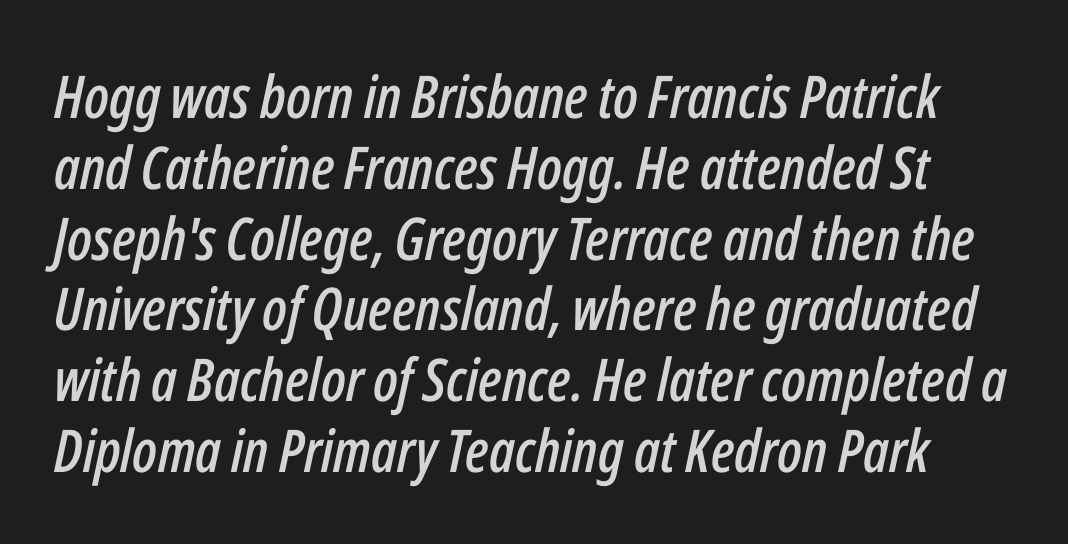
{"italic": "yes", "lean": "right", "slant_degrees": 12, "width": "condensed", "stroke_contrast": "low", "x_height": "medium", "monospaced": "no", "underline": "no", "line_spacing_ratio": 1.2, "letter_spacing": "normal", "letter_spacing_em": 0.0, "glyph_px": 59}
